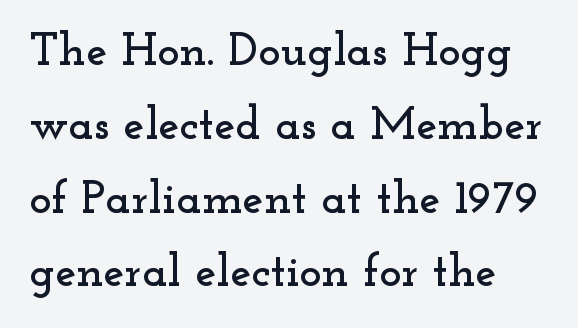
The image shows 47 px wide serif type, upright; set left-aligned, normal line spacing (1.57x), normal letter spacing, not underlined; low stroke contrast and a small x-height.
